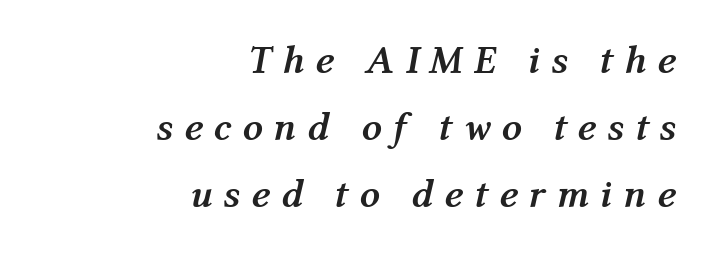
Q: Is the text bold? A: Yes.
Q: Is the text italic (slanted)? A: Yes, it leans right by about 12 degrees.
Q: Is the text underlined? A: No.
Q: How is the paragraph aligned? A: Right-aligned.
Q: Is the spacing between letters normal or unusually wide? A: Unusually wide.
Q: Is the spacing between lines tight, normal or loose? A: Normal.
Q: Width (condensed, normal, or wide)? A: Normal.
Q: Stroke contrast? A: Medium.
Q: x-height? A: Medium.
Q: Monospaced? A: No.
